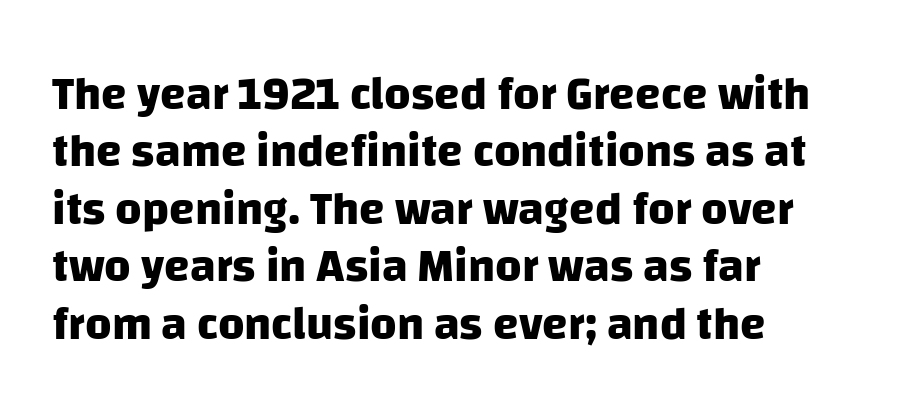
Q: Is the text bold? A: Yes.
Q: Is the typeface a serif or a sans-serif typeface? A: Sans-serif.
Q: Is the text underlined? A: No.
Q: How is the paragraph aligned? A: Left-aligned.
Q: Is the spacing between letters normal or unusually wide? A: Normal.
Q: Is the spacing between lines tight, normal or loose? A: Normal.
Q: Width (condensed, normal, or wide)? A: Normal.
Q: Stroke contrast? A: Low.
Q: x-height? A: Large.
Q: Monospaced? A: No.
